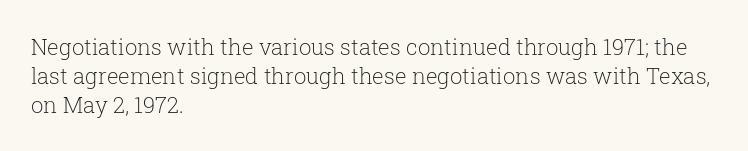
The image shows 22 px text type, upright; set left-aligned, normal line spacing (1.32x), normal letter spacing, not underlined.
